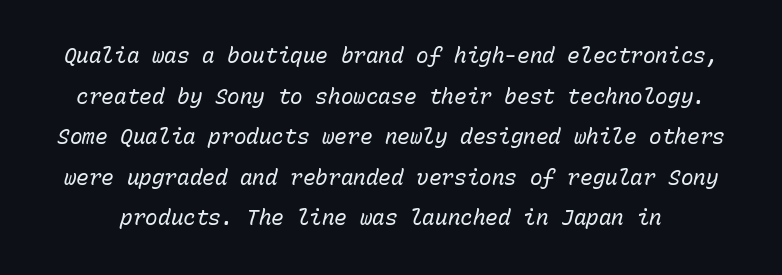
Q: Is the text bold? A: No.
Q: Is the text italic (slanted)? A: Yes, it leans right by about 15 degrees.
Q: Is the text underlined? A: No.
Q: Is the spacing between letters normal or unusually wide? A: Normal.
Q: Is the spacing between lines tight, normal or loose? A: Loose.
